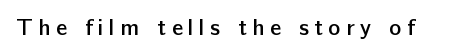
The image shows 23 px text type, upright; set unusually wide letter spacing (+0.23 em), not underlined.
